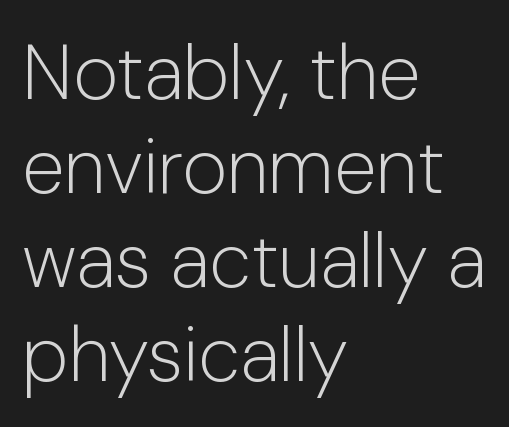
The image shows 77 px light sans-serif type, upright; set left-aligned, line spacing 1.22x, normal letter spacing, not underlined; low stroke contrast and a medium x-height.
